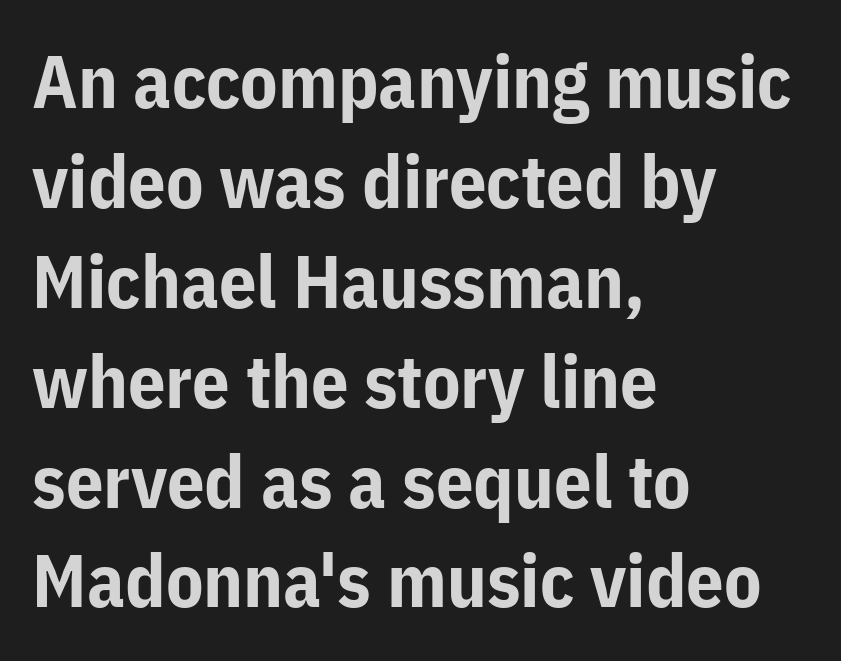
The image shows 74 px bold sans-serif type, upright; set left-aligned, normal line spacing (1.35x), normal letter spacing, not underlined; low stroke contrast and a medium x-height.
